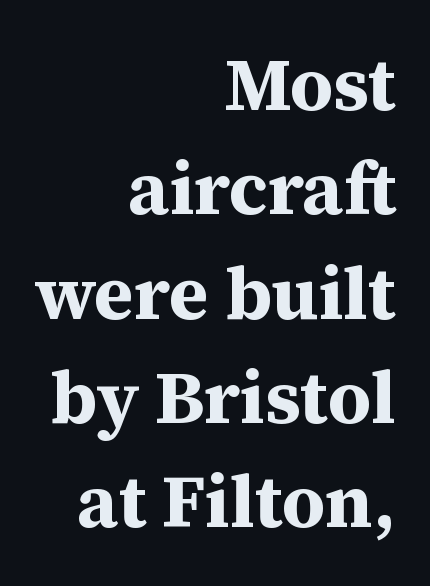
Q: Is the text bold? A: Yes.
Q: Is the text italic (slanted)? A: No, it is upright.
Q: Is the typeface a serif or a sans-serif typeface? A: Serif.
Q: Is the text underlined? A: No.
Q: How is the paragraph aligned? A: Right-aligned.
Q: Is the spacing between letters normal or unusually wide? A: Normal.
Q: Is the spacing between lines tight, normal or loose? A: Normal.
Q: Width (condensed, normal, or wide)? A: Normal.
Q: Stroke contrast? A: Medium.
Q: x-height? A: Medium.
Q: Monospaced? A: No.
